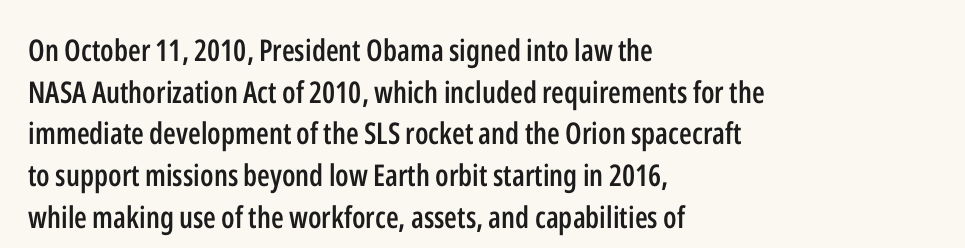
Does the weight exceed regular? Yes, but only to semibold. Proportional: the letters do not fall into vertical columns. Each word holds together tightly as a unit, with standard inter-letter gaps. Compared with typical paragraphs, the rows here are spaced about the same. In terms of letterform style, serifs are entirely absent. The baseline area is clear.
